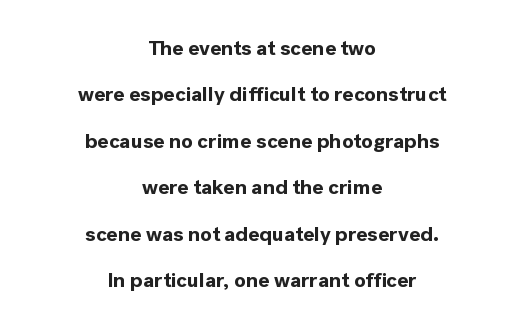
{"italic": "no", "bold": "yes", "underline": "no", "align": "center", "line_spacing": "loose", "line_spacing_ratio": 2.21, "letter_spacing": "normal", "letter_spacing_em": 0.0, "glyph_px": 21}
